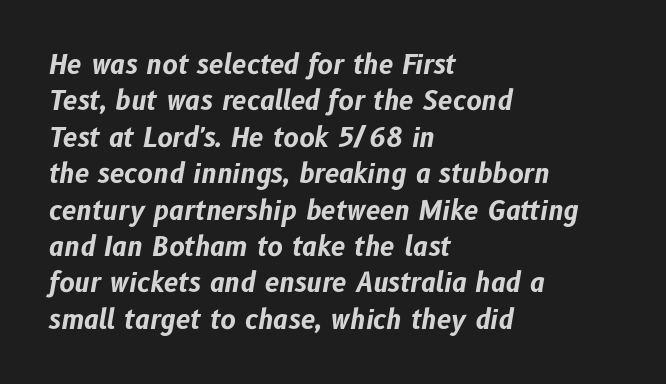
{"italic": "yes", "lean": "right", "slant_degrees": 10, "bold": "yes", "underline": "no", "align": "left", "line_spacing": "normal", "line_spacing_ratio": 1.4, "letter_spacing": "normal", "letter_spacing_em": 0.0, "glyph_px": 26}
